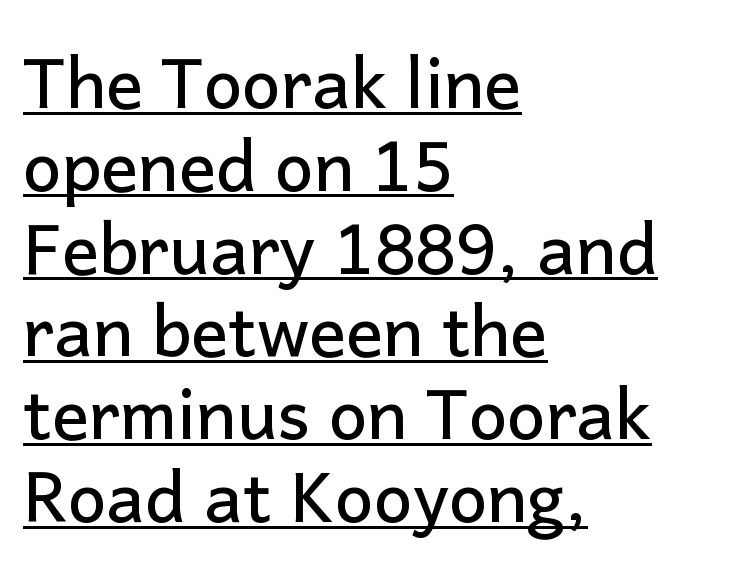
{"serif": "no", "italic": "no", "width": "normal", "stroke_contrast": "low", "x_height": "medium", "monospaced": "no", "underline": "yes", "align": "left", "line_spacing_ratio": 1.2, "letter_spacing": "normal", "letter_spacing_em": 0.0, "glyph_px": 69}
